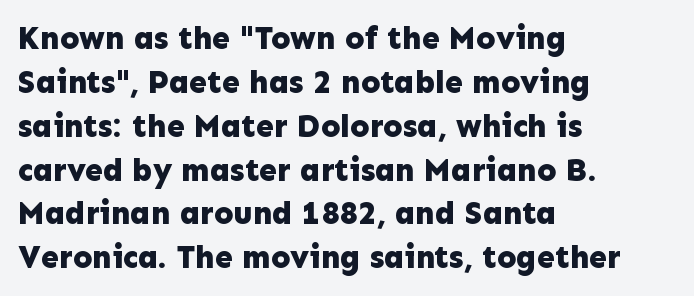
{"serif": "no", "italic": "no", "bold": "yes", "weight": "bold", "width": "normal", "stroke_contrast": "low", "x_height": "medium", "monospaced": "no", "underline": "no", "align": "left", "line_spacing": "normal", "line_spacing_ratio": 1.37, "letter_spacing": "normal", "letter_spacing_em": 0.0, "glyph_px": 32}
